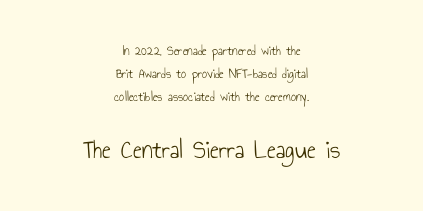
The image shows 27 px text type, upright; set centered, normal line spacing (1.64x), normal letter spacing, not underlined; the second (bottom) block is 1.93x larger.
